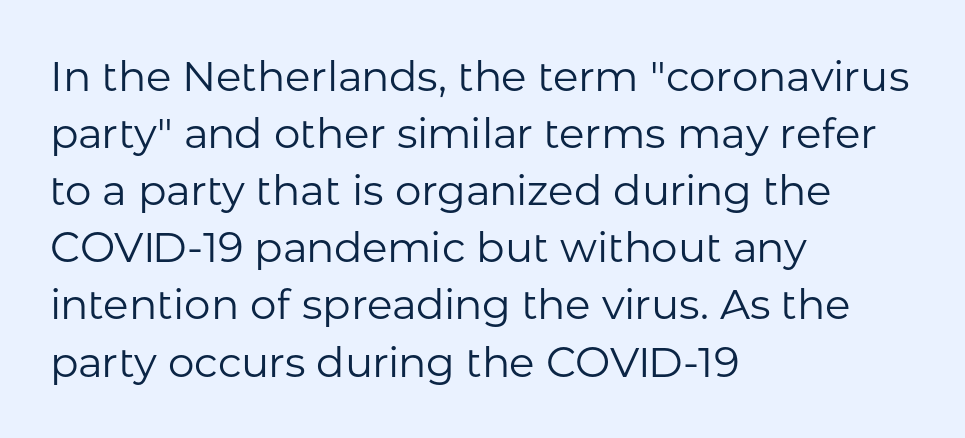
The image shows 42 px regular-weight sans-serif type, upright; set left-aligned, normal line spacing (1.36x), normal letter spacing, not underlined; low stroke contrast and a medium x-height.
